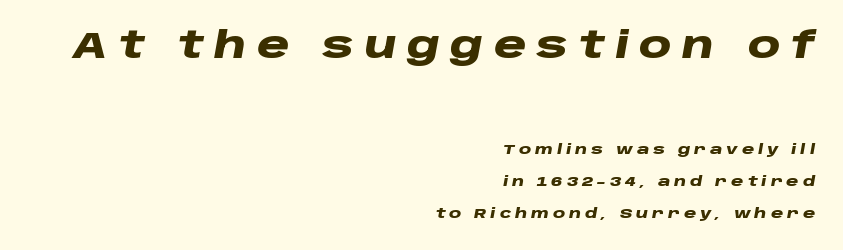
Yep, that's italic — everything's leaning. This sample has the flowing, uneven cadence of proportional lettering. Does the bottom block carry the larger type? No, the top block does. The text block is weighted toward the right margin, trailing off unevenly leftward. If you measured baseline to baseline, you'd find a long distance.
